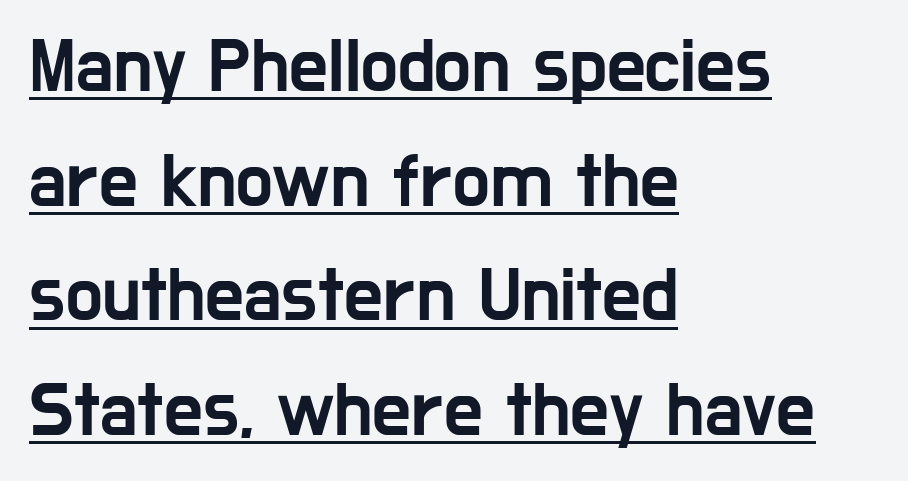
The image shows 77 px condensed sans-serif type, upright; set left-aligned, normal line spacing (1.49x), normal letter spacing, underlined; low stroke contrast and a medium x-height.
